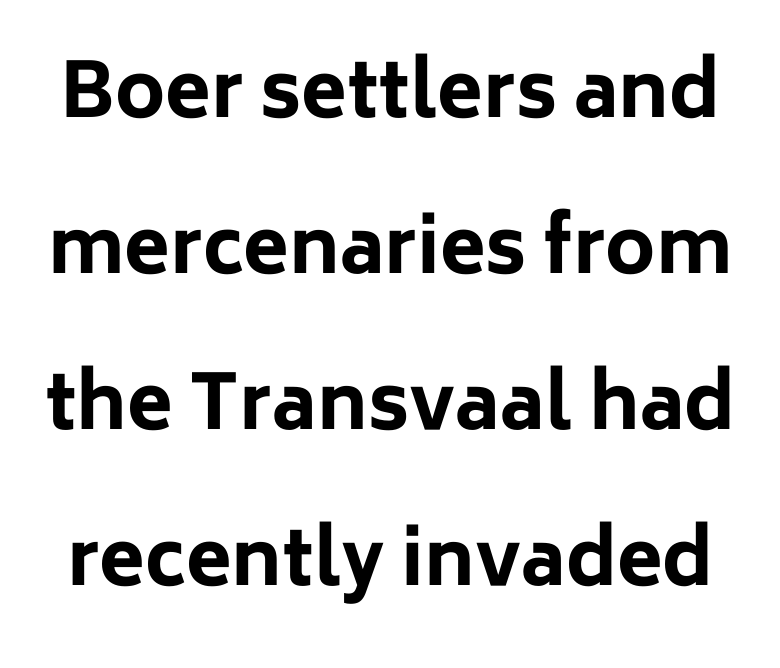
Q: Is the text bold? A: Yes.
Q: Is the text italic (slanted)? A: No, it is upright.
Q: Is the typeface a serif or a sans-serif typeface? A: Sans-serif.
Q: Is the text underlined? A: No.
Q: Is the spacing between letters normal or unusually wide? A: Normal.
Q: Is the spacing between lines tight, normal or loose? A: Loose.
Q: Width (condensed, normal, or wide)? A: Normal.
Q: Stroke contrast? A: Low.
Q: x-height? A: Medium.
Q: Monospaced? A: No.
